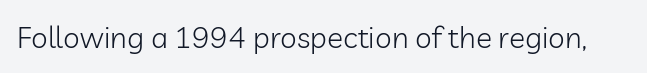
Q: Is the text bold? A: No.
Q: Is the text italic (slanted)? A: No, it is upright.
Q: Is the typeface a serif or a sans-serif typeface? A: Sans-serif.
Q: Is the text underlined? A: No.
Q: Is the spacing between letters normal or unusually wide? A: Normal.
Q: Width (condensed, normal, or wide)? A: Normal.
Q: Stroke contrast? A: Low.
Q: x-height? A: Medium.
Q: Monospaced? A: No.
